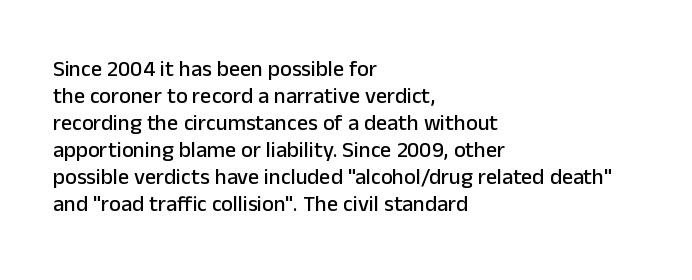
The image shows 22 px text type, upright; set left-aligned, line spacing 1.23x, normal letter spacing, not underlined.
